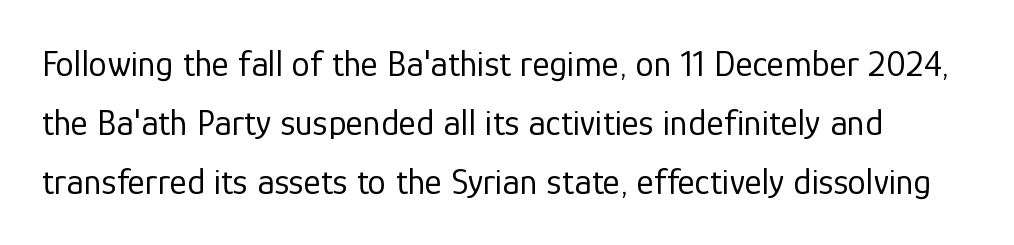
{"serif": "no", "italic": "no", "bold": "no", "weight": "regular", "width": "normal", "stroke_contrast": "low", "x_height": "medium", "monospaced": "no", "underline": "no", "line_spacing": "normal", "line_spacing_ratio": 1.59, "letter_spacing": "normal", "letter_spacing_em": 0.0, "glyph_px": 37}
